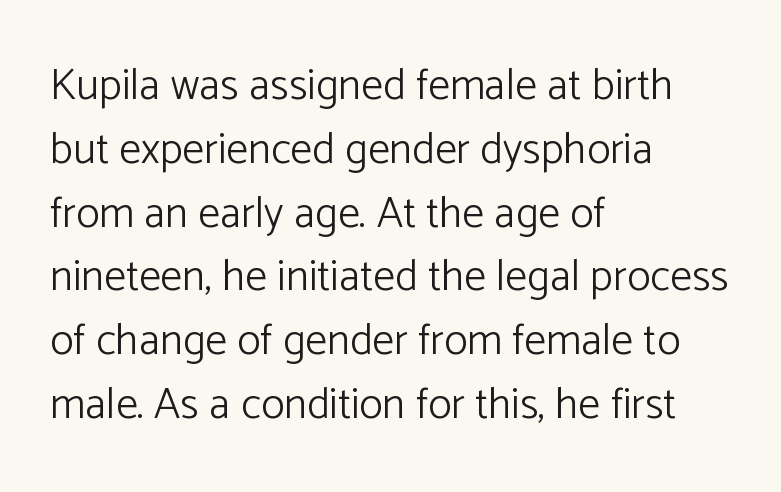
Q: Is the text bold? A: No.
Q: Is the text italic (slanted)? A: No, it is upright.
Q: Is the typeface a serif or a sans-serif typeface? A: Sans-serif.
Q: Is the text underlined? A: No.
Q: How is the paragraph aligned? A: Left-aligned.
Q: Is the spacing between letters normal or unusually wide? A: Normal.
Q: Is the spacing between lines tight, normal or loose? A: Normal.
Q: Width (condensed, normal, or wide)? A: Normal.
Q: Stroke contrast? A: Low.
Q: x-height? A: Medium.
Q: Monospaced? A: No.
